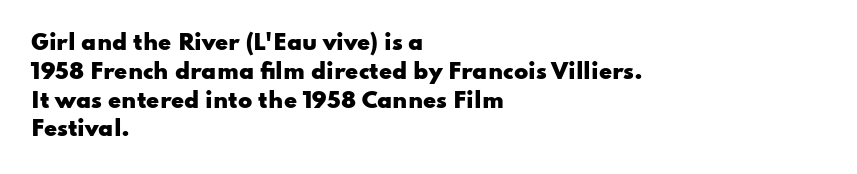
The image shows 21 px bold type, upright; set left-aligned, normal line spacing (1.37x), normal letter spacing, not underlined.
